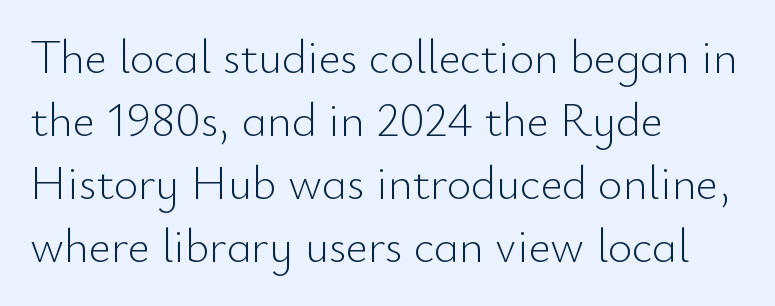
Q: Is the text bold? A: No.
Q: Is the text italic (slanted)? A: No, it is upright.
Q: Is the typeface a serif or a sans-serif typeface? A: Sans-serif.
Q: Is the text underlined? A: No.
Q: How is the paragraph aligned? A: Left-aligned.
Q: Is the spacing between letters normal or unusually wide? A: Normal.
Q: Is the spacing between lines tight, normal or loose? A: Normal.
Q: Width (condensed, normal, or wide)? A: Normal.
Q: Stroke contrast? A: Low.
Q: x-height? A: Small.
Q: Monospaced? A: No.
